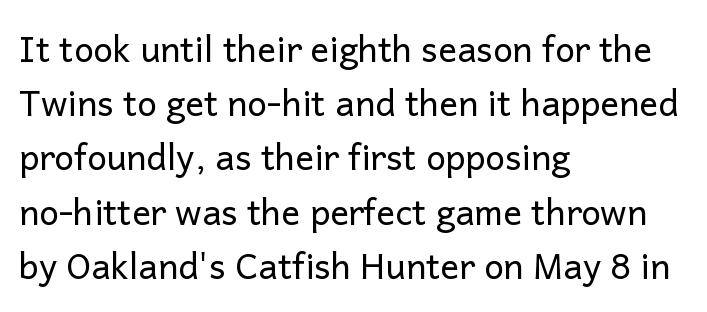
{"serif": "no", "italic": "no", "bold": "no", "weight": "regular", "width": "normal", "stroke_contrast": "low", "x_height": "medium", "monospaced": "no", "underline": "no", "align": "left", "line_spacing": "normal", "line_spacing_ratio": 1.55, "letter_spacing": "normal", "letter_spacing_em": 0.0, "glyph_px": 35}
